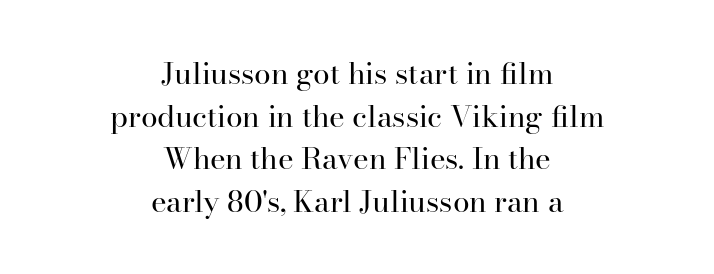
The image shows 30 px regular-weight serif type, upright; set centered, normal line spacing (1.42x), normal letter spacing, not underlined; high stroke contrast and a small x-height.
